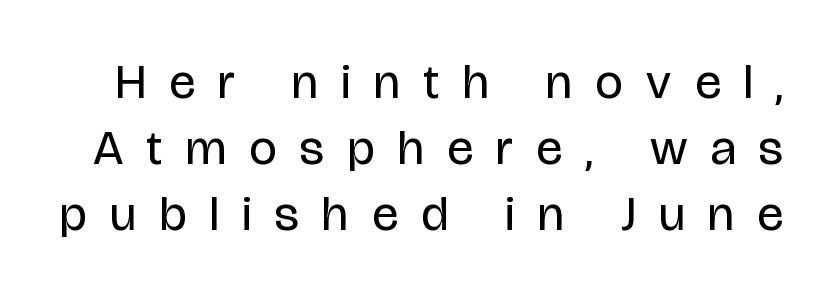
The image shows 49 px regular-weight, condensed sans-serif type, upright; set normal line spacing (1.35x), unusually wide letter spacing (+0.48 em), not underlined; low stroke contrast and a large x-height.
